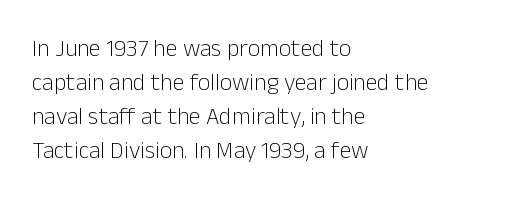
The image shows 24 px text type, upright; set left-aligned, normal line spacing (1.42x), normal letter spacing, not underlined.
